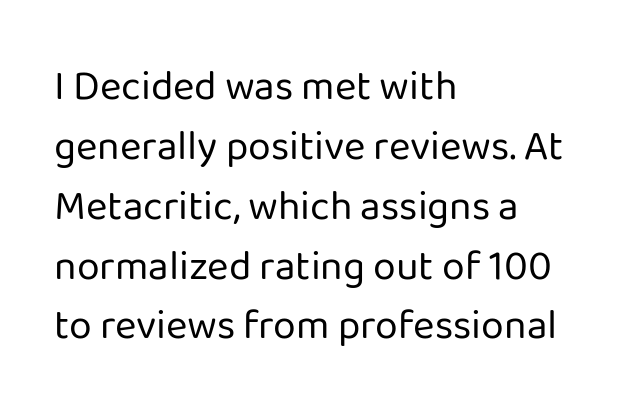
The image shows 41 px regular-weight sans-serif type, upright; set left-aligned, normal line spacing (1.46x), normal letter spacing, not underlined; low stroke contrast and a medium x-height.
